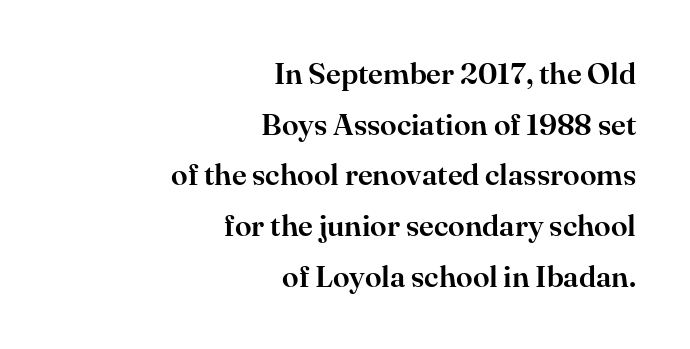
The image shows 30 px serif type, upright; set right-aligned, normal line spacing (1.69x), normal letter spacing, not underlined; high stroke contrast and a small x-height.
